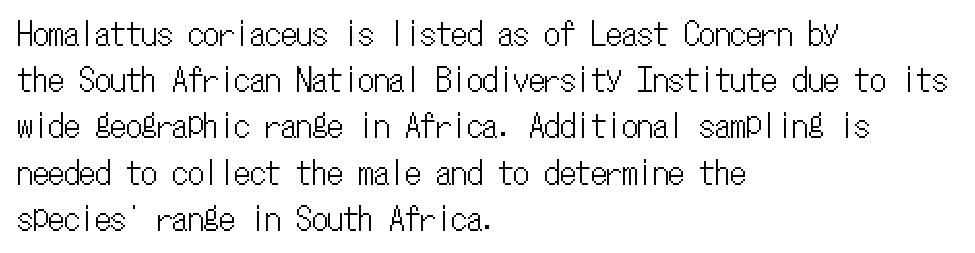
The block of text has a typical density, with ordinary space between rows. The face used here is monospaced, like something from a code editor. Default kerning and tracking; the words read as compact shapes. Alignment: flush left. A typesetter would mark this as roman, not italic. Each row of text sits above clean, open space.
